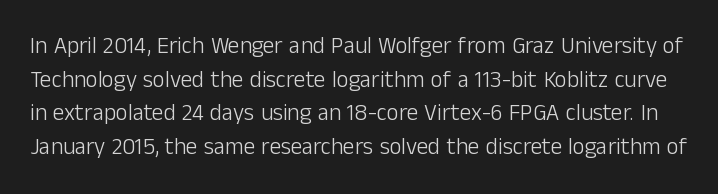
Default kerning and tracking; the words read as compact shapes. Weight: not bold — regular or lighter. Every character sits straight up, as roman type does. The rendering uses a moderate line-height, typical for paragraphs.
